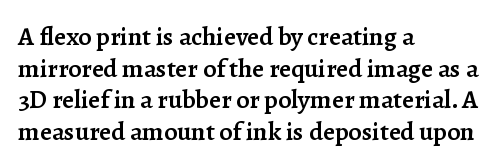
{"italic": "no", "bold": "semi", "underline": "no", "align": "left", "line_spacing_ratio": 1.22, "letter_spacing": "normal", "letter_spacing_em": 0.0, "glyph_px": 26}
